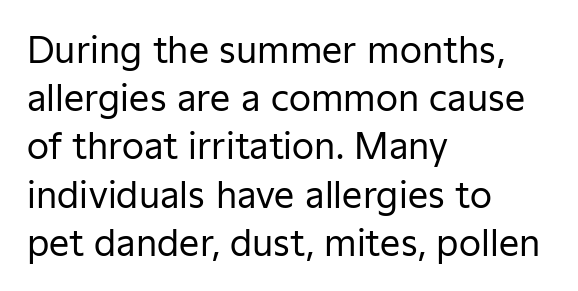
Unmarked baselines from the first word to the last. You could call the tracking neutral — neither tight nor loose. Is this a fixed-width face? No — the glyphs have proportional, varying widths. The strokes are not fattened; the text isn't bold. Style check: upright.
